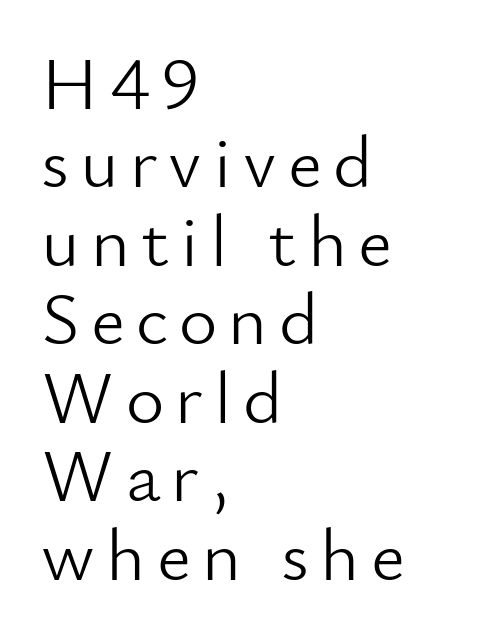
Q: Is the text bold? A: No.
Q: Is the text italic (slanted)? A: No, it is upright.
Q: Is the typeface a serif or a sans-serif typeface? A: Sans-serif.
Q: Is the text underlined? A: No.
Q: How is the paragraph aligned? A: Left-aligned.
Q: Is the spacing between lines tight, normal or loose? A: Tight.
Q: Width (condensed, normal, or wide)? A: Normal.
Q: Stroke contrast? A: Low.
Q: x-height? A: Small.
Q: Monospaced? A: No.
